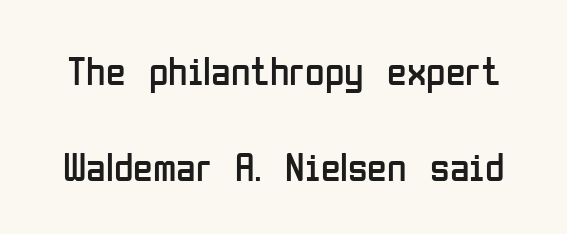
The image shows 40 px regular-weight, condensed sans-serif type, upright; set loose line spacing (2.39x), normal letter spacing, not underlined; low stroke contrast and a medium x-height.
